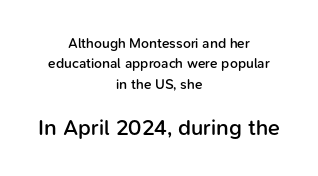
The image shows 22 px text type, upright; set centered, normal line spacing (1.46x), normal letter spacing, not underlined; the second (bottom) block is 1.57x larger.
